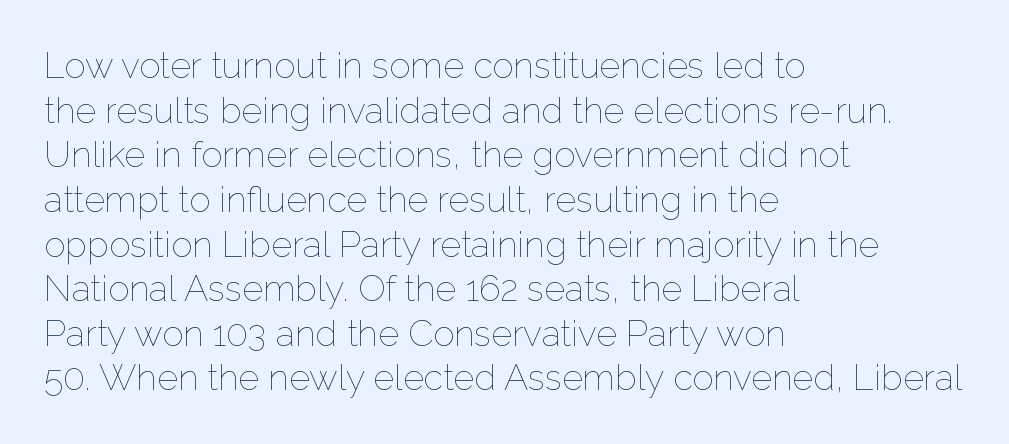
The image shows 36 px thin type, upright; set left-aligned, line spacing 1.24x, normal letter spacing, not underlined; low stroke contrast and a medium x-height.
